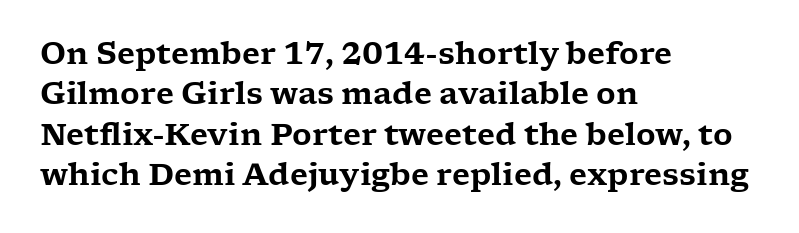
A typesetter would call this leading conventional body-copy spacing. How are the letters spaced? Ordinarily, with no added tracking. Quick note: underline off. The paragraph shown leans on its left margin. Each letter keeps its own natural width here, so spacing adapts to shape. A typesetter would label this face a serif.
